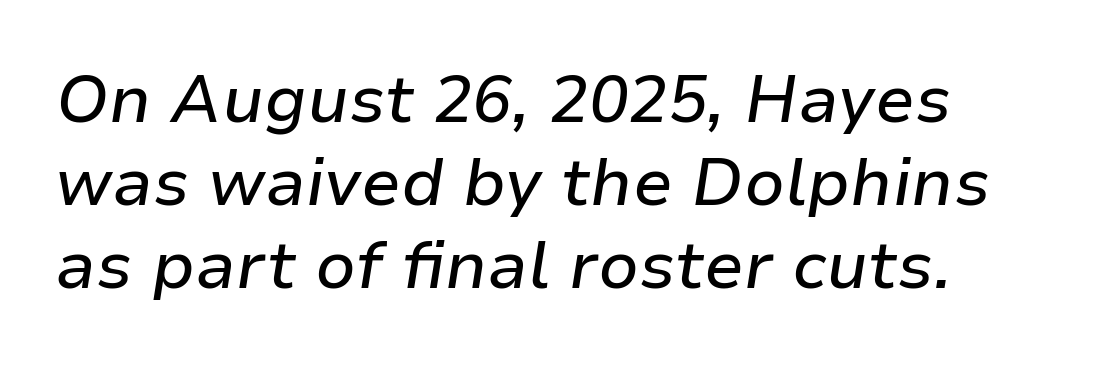
A typesetter would call this proportional, since set widths differ per character. Descender tails drop into unmarked territory. Would a proofreader flag this as italicized? Yes. The lines sit at an ordinary, default distance from one another. Default kerning and tracking; the words read as compact shapes.
